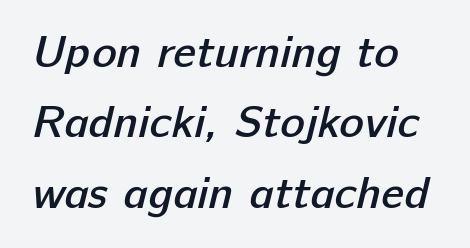
Honestly, the letter spacing is just normal — you wouldn't notice it. Successive baselines arrive at the customary interval. Grotesque or geometric, the face here clearly has no serifs. Anything drawn beneath the words? Only blank space. Think of a printed novel: that variable character pitch is what you see here. Caption: semibold face, moderately heavy strokes.
